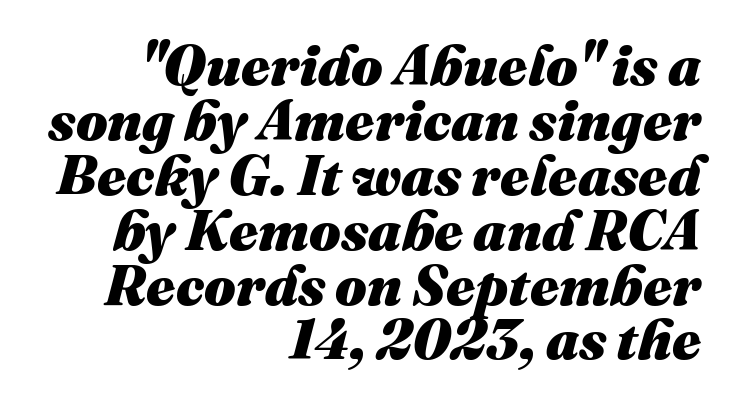
Heavy-handed strokes throughout: this text is bold. Observe the ordinary spacing: letters are neighbours, not strangers. The rendering uses a small line-height, squeezing the rows. The area under the type is left untouched. Italic: yes, the glyphs are oblique.
